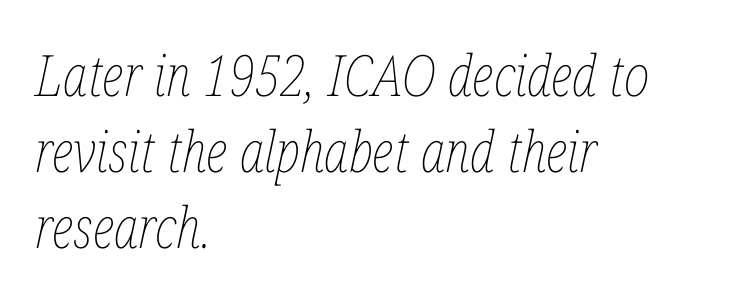
{"italic": "yes", "lean": "right", "slant_degrees": 12, "bold": "no", "weight": "thin", "width": "condensed", "stroke_contrast": "low", "x_height": "medium", "monospaced": "no", "underline": "no", "align": "left", "line_spacing": "normal", "line_spacing_ratio": 1.33, "letter_spacing": "normal", "letter_spacing_em": 0.0, "glyph_px": 57}
